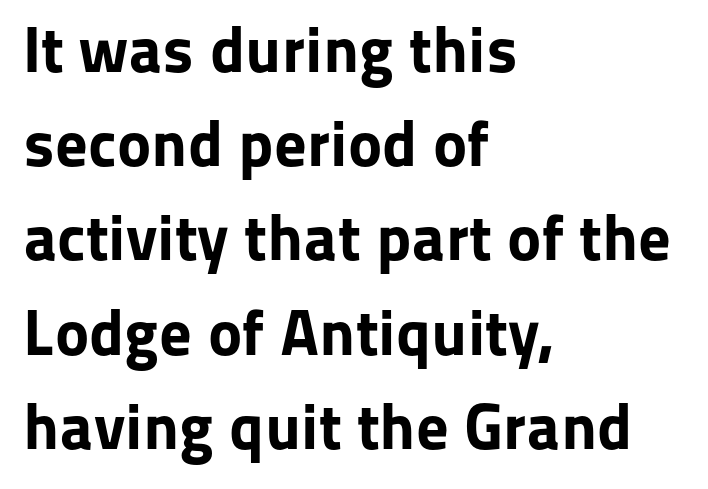
Q: Is the text bold? A: Yes.
Q: Is the text italic (slanted)? A: No, it is upright.
Q: Is the typeface a serif or a sans-serif typeface? A: Sans-serif.
Q: Is the text underlined? A: No.
Q: How is the paragraph aligned? A: Left-aligned.
Q: Is the spacing between letters normal or unusually wide? A: Normal.
Q: Is the spacing between lines tight, normal or loose? A: Normal.
Q: Width (condensed, normal, or wide)? A: Normal.
Q: Stroke contrast? A: Low.
Q: x-height? A: Medium.
Q: Monospaced? A: No.
